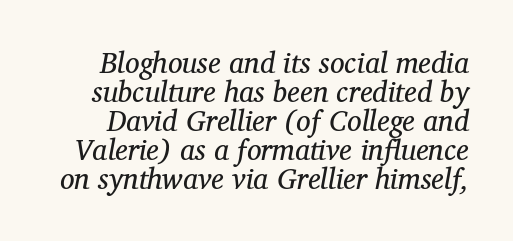
The image shows 29 px regular-weight serif type, italic (leaning right); set tight line spacing (1.0x), normal letter spacing, not underlined; medium stroke contrast and a medium x-height.
